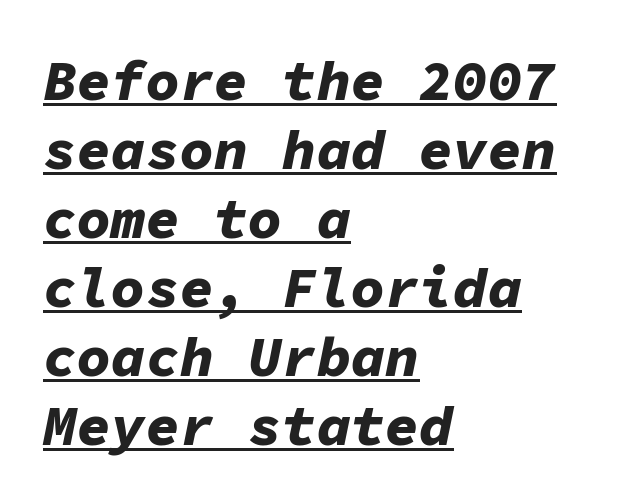
Q: Is the text bold? A: Yes.
Q: Is the text italic (slanted)? A: Yes, it leans right by about 11 degrees.
Q: Is the text underlined? A: Yes.
Q: How is the paragraph aligned? A: Left-aligned.
Q: Is the spacing between letters normal or unusually wide? A: Normal.
Q: Width (condensed, normal, or wide)? A: Normal.
Q: Stroke contrast? A: Low.
Q: x-height? A: Medium.
Q: Monospaced? A: Yes.
